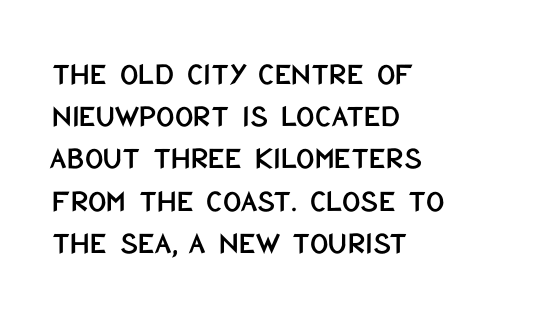
{"serif": "no", "italic": "no", "width": "condensed", "stroke_contrast": "low", "x_height": "large", "monospaced": "no", "underline": "no", "align": "left", "line_spacing": "normal", "line_spacing_ratio": 1.32, "letter_spacing": "normal", "letter_spacing_em": 0.0, "glyph_px": 32}
